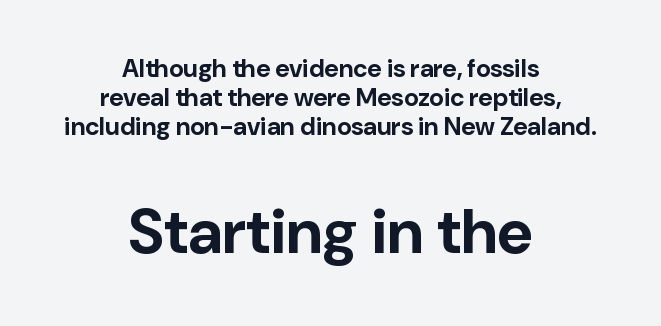
{"serif": "no", "italic": "no", "bold": "yes", "weight": "bold", "width": "normal", "stroke_contrast": "low", "x_height": "medium", "monospaced": "no", "underline": "no", "align": "center", "line_spacing_ratio": 1.17, "letter_spacing": "normal", "letter_spacing_em": 0.0, "larger_block": "second", "size_ratio": 2.52, "glyph_px": 63}
